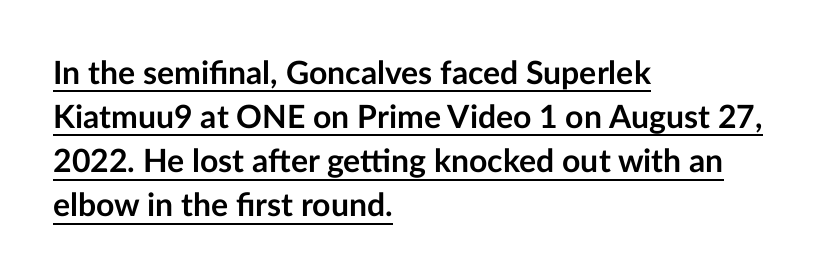
Looks like someone drew a line under every word here. The face used here has the dense, thick strokes of a bold. Inter-character spacing is left at the font's built-in metrics. These lines are set flush left with a ragged right edge.
